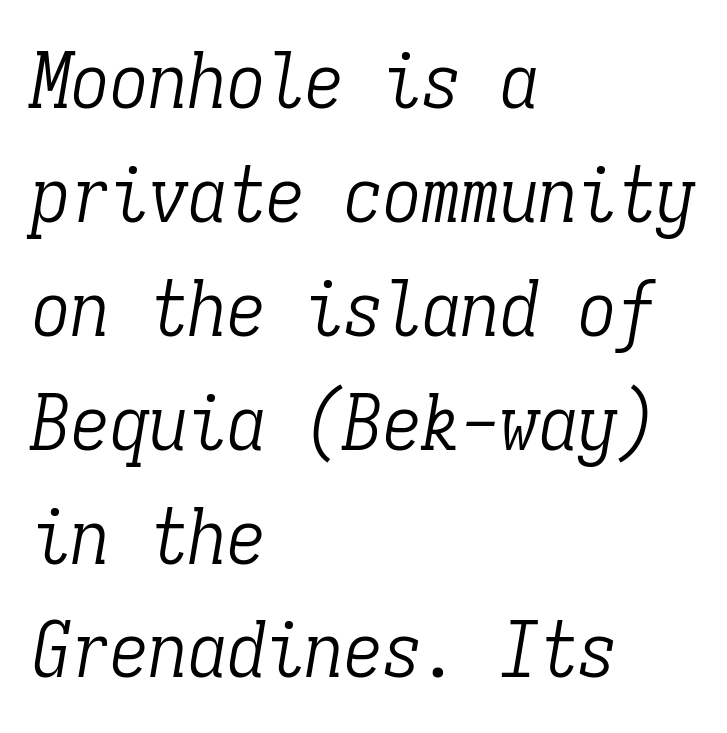
The rendering keeps characters at their native spacing. Check the space under the baseline: it is left empty. Notice how the stems are inclined rather than vertical — that's the hallmark of italics. The passage shown stacks its lines at a standard gap. The rendering uses typewriter-style spacing with identical character cells. A classic flush-left, rag-right setting is used for this passage.
